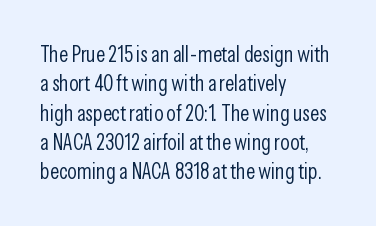
Q: Is the text bold? A: No.
Q: Is the text italic (slanted)? A: No, it is upright.
Q: Is the text underlined? A: No.
Q: How is the paragraph aligned? A: Left-aligned.
Q: Is the spacing between letters normal or unusually wide? A: Normal.
Q: Is the spacing between lines tight, normal or loose? A: Normal.
